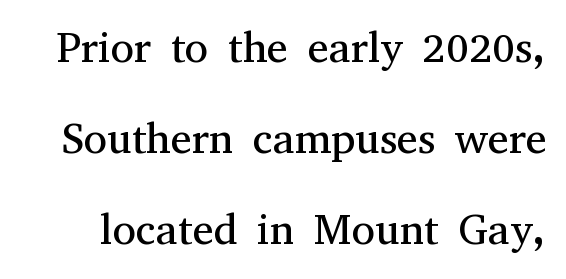
Nope, not italic — everything's standing straight. You could not count columns in this text — the font is proportionally spaced. Vertical spacing — loose. Unmarked baselines from the first word to the last. Yep, those are serifs on the letters. Tracking value appears to be zero — textbook default spacing.
